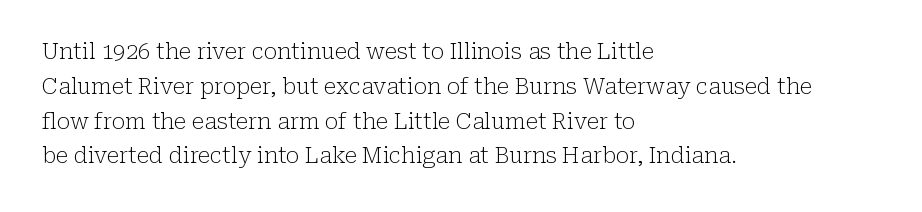
{"italic": "no", "bold": "no", "underline": "no", "align": "left", "line_spacing": "normal", "line_spacing_ratio": 1.58, "letter_spacing": "normal", "letter_spacing_em": 0.0, "glyph_px": 22}
